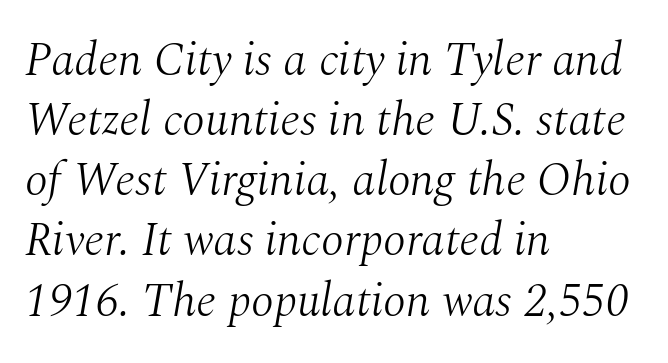
{"serif": "yes", "italic": "yes", "lean": "right", "slant_degrees": 10, "bold": "no", "weight": "light", "width": "normal", "stroke_contrast": "medium", "x_height": "medium", "monospaced": "no", "underline": "no", "align": "left", "line_spacing": "normal", "line_spacing_ratio": 1.28, "letter_spacing": "normal", "letter_spacing_em": 0.0, "glyph_px": 47}
